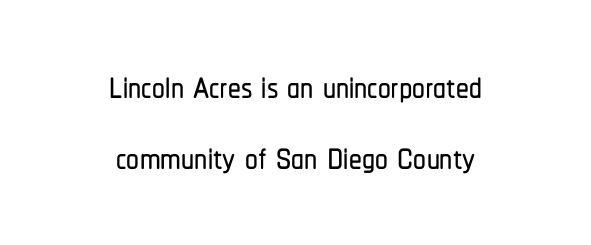
Q: Is the text italic (slanted)? A: No, it is upright.
Q: Is the typeface a serif or a sans-serif typeface? A: Sans-serif.
Q: Is the text underlined? A: No.
Q: How is the paragraph aligned? A: Centered.
Q: Is the spacing between letters normal or unusually wide? A: Normal.
Q: Is the spacing between lines tight, normal or loose? A: Normal.
Q: Width (condensed, normal, or wide)? A: Condensed.
Q: Stroke contrast? A: Low.
Q: x-height? A: Medium.
Q: Monospaced? A: No.
